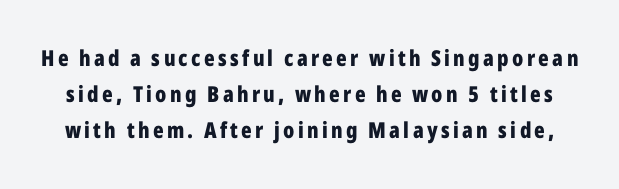
{"italic": "no", "bold": "yes", "underline": "no", "line_spacing": "normal", "line_spacing_ratio": 1.64, "glyph_px": 22}
